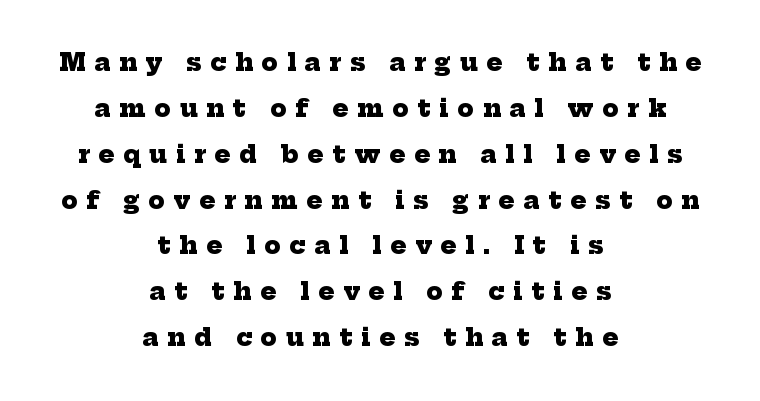
The characters look thick and weighty, a clear bold. This sample is center-justified, so both line endings float freely. The type is letterspaced generously, with wide tracking. The leading is generous, giving the passage an open texture.
